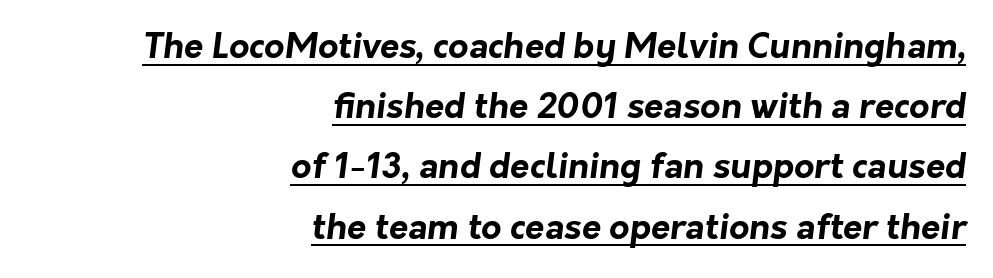
The rendering uses natural spacing where letterforms have individual widths. The rendering keeps characters at their native spacing. Caption: lettering with a line underneath. I'd describe the lettering as bold — thick and assertive. Which margin do the lines hug? The right one — the left edge is uneven. I'd call this a sans setting — the letters go barefoot.
